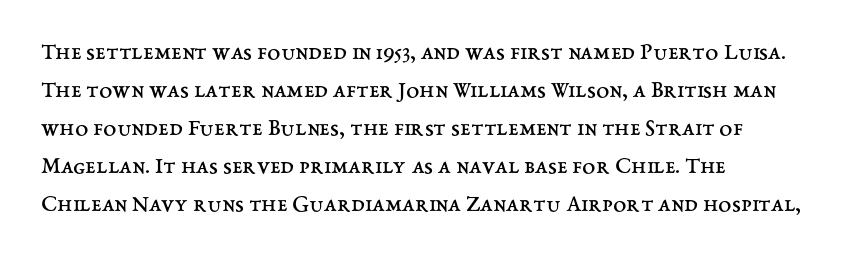
Caption: standard tracking, unaltered. How would I describe the line gaps? Plain and ordinary. Notice how the stems are strictly vertical — no italics here. The typeface has the unassuming heft of standard copy or less. The lines are quadded left.
